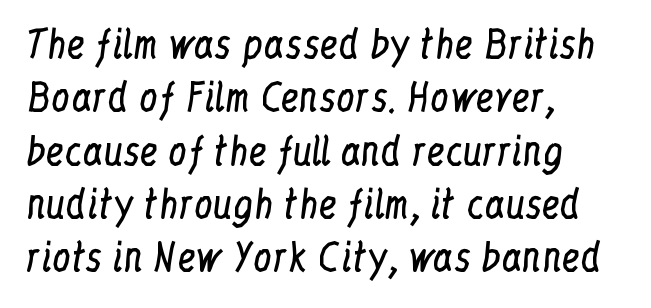
The image shows 37 px regular-weight, condensed serif type; set left-aligned, normal line spacing (1.44x), normal letter spacing, not underlined; low stroke contrast and a medium x-height.
